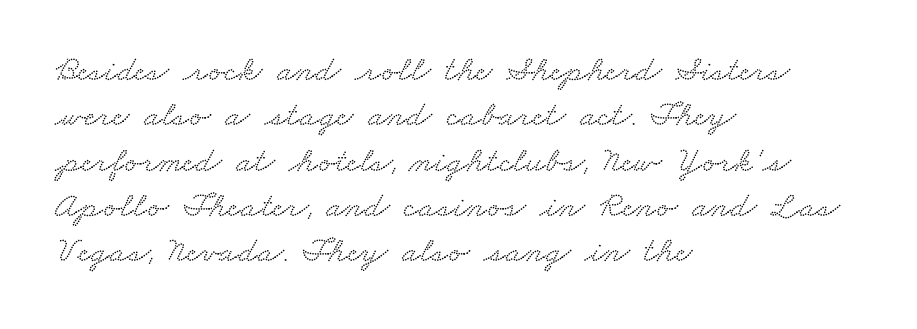
Q: Is the text underlined? A: No.
Q: How is the paragraph aligned? A: Left-aligned.
Q: Is the spacing between letters normal or unusually wide? A: Normal.
Q: Is the spacing between lines tight, normal or loose? A: Normal.
Q: Width (condensed, normal, or wide)? A: Wide.
Q: Stroke contrast? A: Low.
Q: x-height? A: Small.
Q: Monospaced? A: No.
